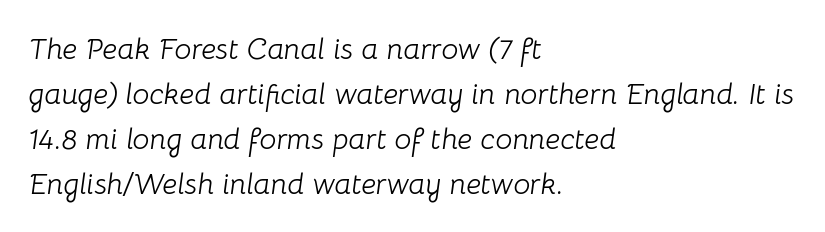
{"italic": "yes", "lean": "right", "slant_degrees": 8, "bold": "no", "weight": "light", "width": "normal", "stroke_contrast": "low", "x_height": "medium", "monospaced": "no", "underline": "no", "align": "left", "line_spacing": "normal", "line_spacing_ratio": 1.5, "letter_spacing": "normal", "letter_spacing_em": 0.0, "glyph_px": 30}
